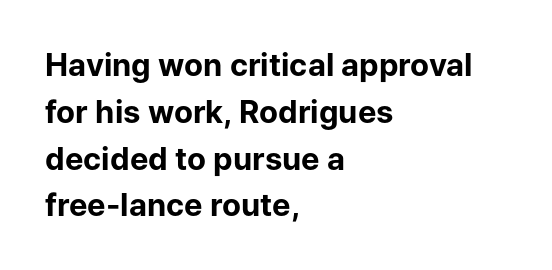
The characters look thick and weighty, a clear bold. Quick note: underline off. The text block is weighted toward the left margin, trailing off unevenly rightward. You can tell it's not italic because the verticals are truly vertical.
